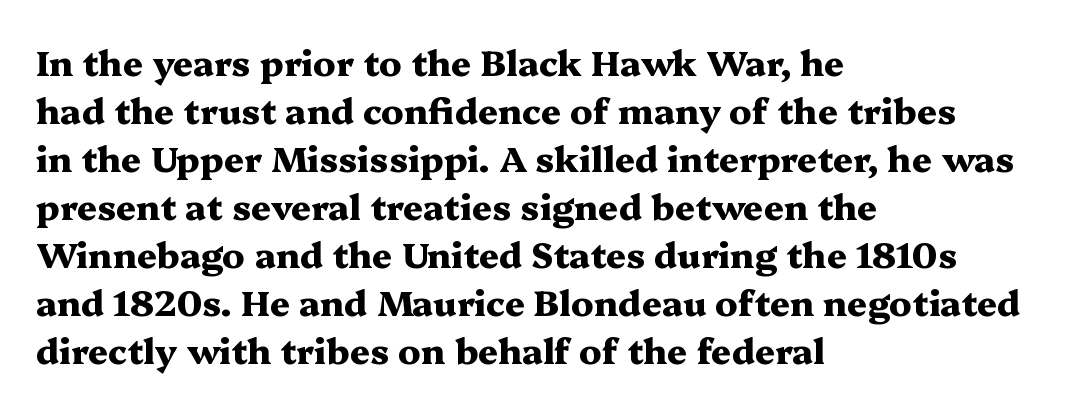
{"serif": "yes", "italic": "no", "bold": "yes", "weight": "heavy", "width": "wide", "stroke_contrast": "medium", "x_height": "medium", "monospaced": "no", "underline": "no", "align": "left", "line_spacing": "normal", "line_spacing_ratio": 1.37, "letter_spacing": "normal", "letter_spacing_em": 0.0, "glyph_px": 35}
